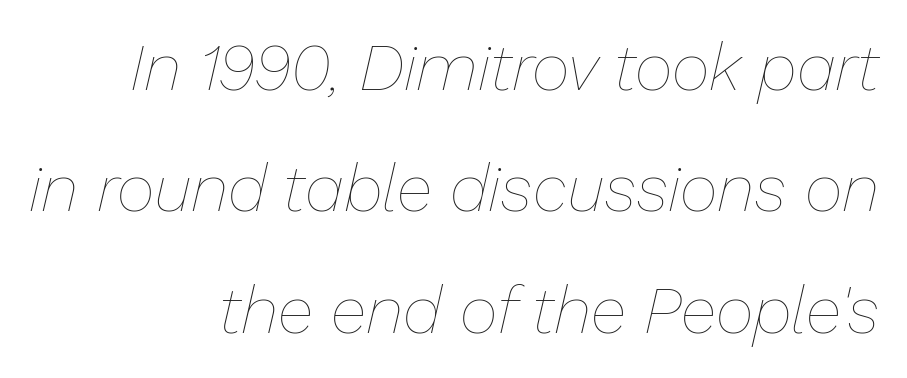
{"italic": "yes", "lean": "right", "slant_degrees": 13, "bold": "no", "weight": "thin", "width": "normal", "stroke_contrast": "low", "x_height": "medium", "monospaced": "no", "underline": "no", "align": "right", "line_spacing_ratio": 1.84, "letter_spacing": "normal", "letter_spacing_em": 0.0, "glyph_px": 66}
